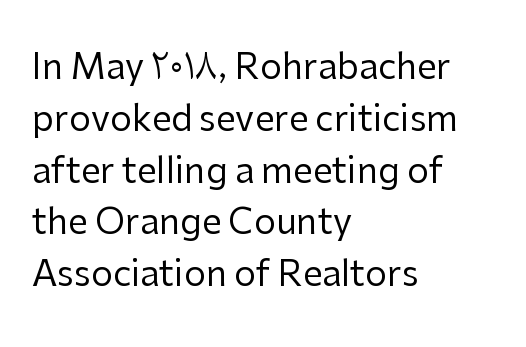
{"serif": "no", "italic": "no", "bold": "no", "weight": "regular", "width": "normal", "stroke_contrast": "low", "x_height": "medium", "monospaced": "no", "underline": "no", "align": "left", "line_spacing": "normal", "line_spacing_ratio": 1.48, "letter_spacing": "normal", "letter_spacing_em": 0.0, "glyph_px": 35}
